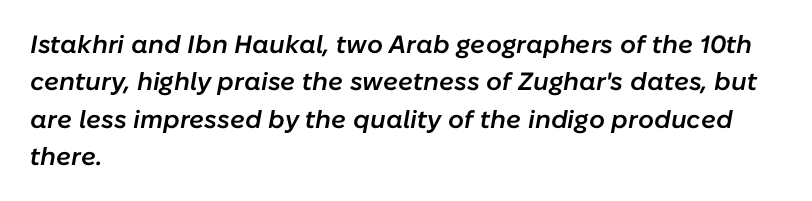
The image shows 25 px text type, italic (leaning right); set left-aligned, normal line spacing (1.5x), normal letter spacing, not underlined.
